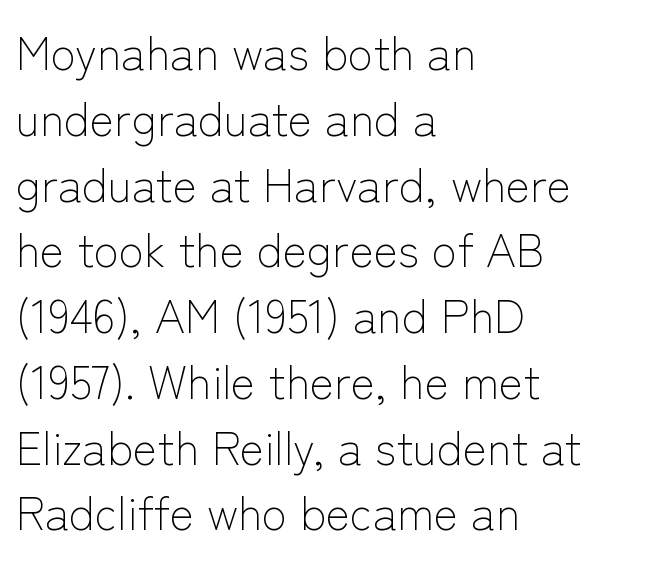
There is no visible air inserted between adjacent glyphs. Ink coverage per letter is moderate at most. If you drew a ruler down the left edge, every line would touch it. Check where the strokes stop: nothing finishes them off — pure sans. The strip under each line holds only bare page.
